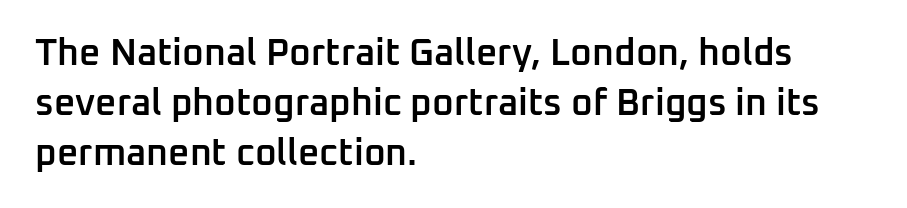
{"serif": "no", "italic": "no", "bold": "semi", "weight": "semibold", "width": "normal", "stroke_contrast": "low", "x_height": "medium", "monospaced": "no", "underline": "no", "align": "left", "line_spacing": "normal", "line_spacing_ratio": 1.35, "letter_spacing": "normal", "letter_spacing_em": 0.0, "glyph_px": 37}
